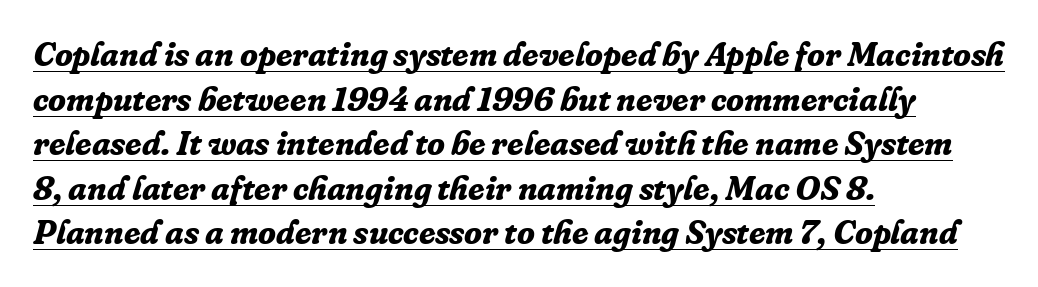
The image shows 33 px bold serif type, italic (leaning right); set left-aligned, normal line spacing (1.35x), normal letter spacing, underlined; low stroke contrast and a medium x-height.
